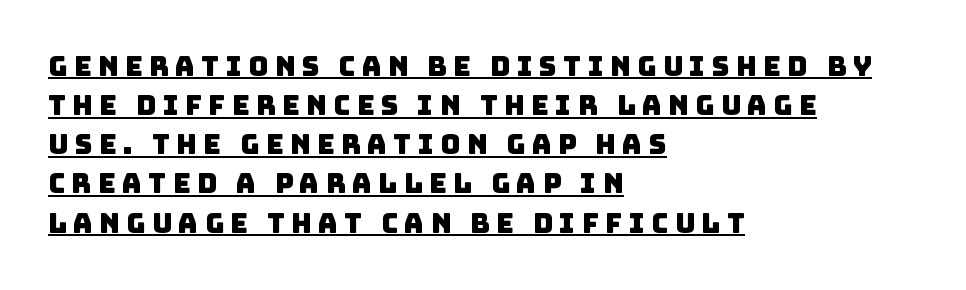
{"underline": "yes", "align": "left", "line_spacing": "normal", "line_spacing_ratio": 1.45, "letter_spacing": "wide", "letter_spacing_em": 0.24, "glyph_px": 27}
